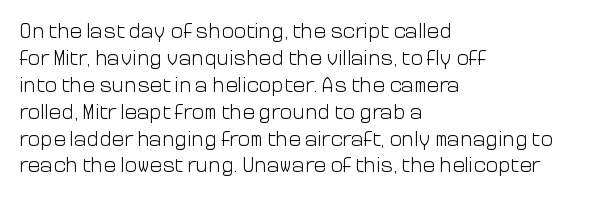
{"italic": "no", "bold": "no", "underline": "no", "align": "left", "line_spacing": "normal", "line_spacing_ratio": 1.28, "letter_spacing": "normal", "letter_spacing_em": 0.0, "glyph_px": 21}
